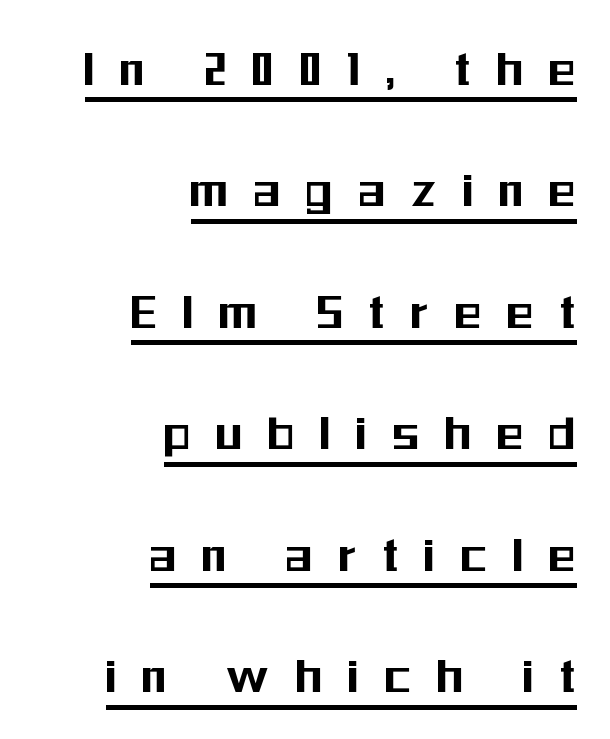
The image shows 54 px condensed sans-serif type, upright; set right-aligned, loose line spacing (2.25x), unusually wide letter spacing (+0.49 em), underlined; medium stroke contrast and a medium x-height.
